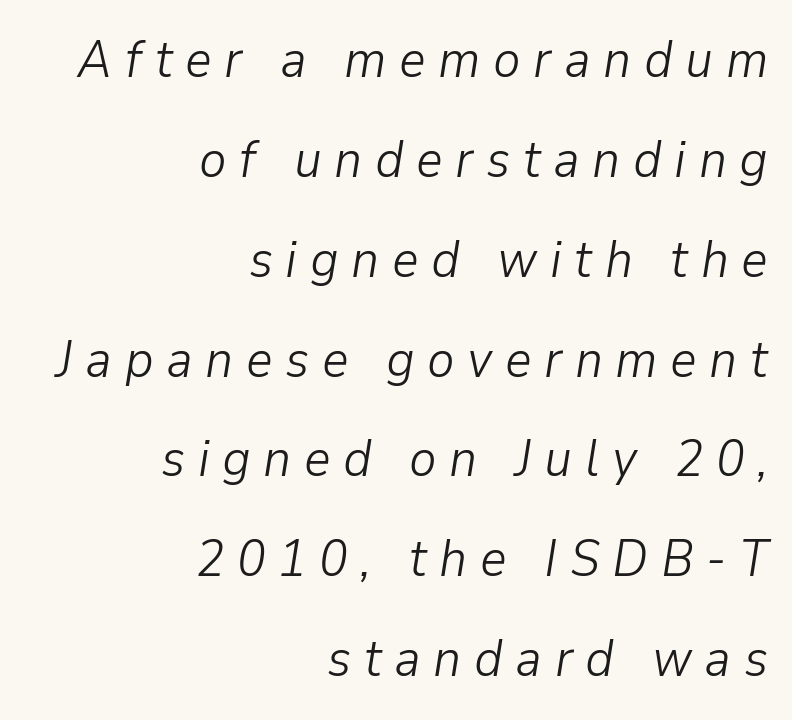
Every character sits at an angle, as italics do. This rendering widens character spacing well past its baseline value. Casual observation: everything's shoved over to the right. A bare baseline throughout the passage.
